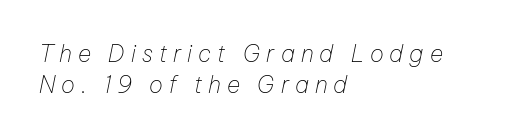
{"italic": "yes", "lean": "right", "slant_degrees": 12, "bold": "no", "underline": "no", "align": "left", "line_spacing": "normal", "line_spacing_ratio": 1.34, "letter_spacing": "wide", "letter_spacing_em": 0.26, "glyph_px": 23}
